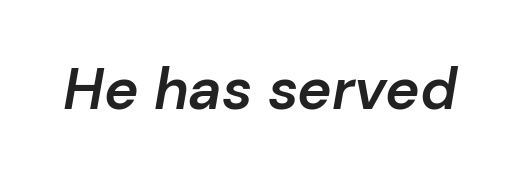
{"italic": "yes", "lean": "right", "slant_degrees": 10, "bold": "semi", "weight": "semibold", "width": "normal", "stroke_contrast": "low", "x_height": "medium", "monospaced": "no", "underline": "no", "letter_spacing": "normal", "letter_spacing_em": 0.0, "glyph_px": 58}
